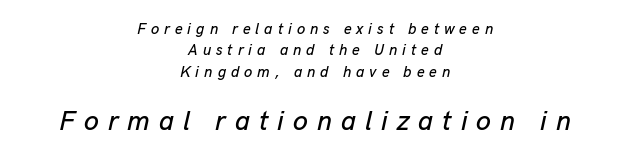
The image shows 27 px text type, italic (leaning right); set centered, normal line spacing (1.42x), unusually wide letter spacing (+0.33 em), not underlined; the second (bottom) block is 1.8x larger.
